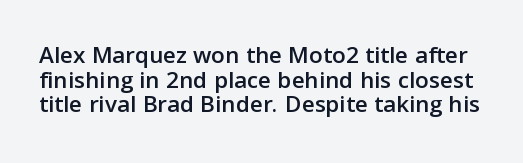
The letters stand straight up with perfectly vertical stems. Each new line begins almost immediately beneath the previous one. Short note: letters normally spaced. The space directly below the letters is spotless.
